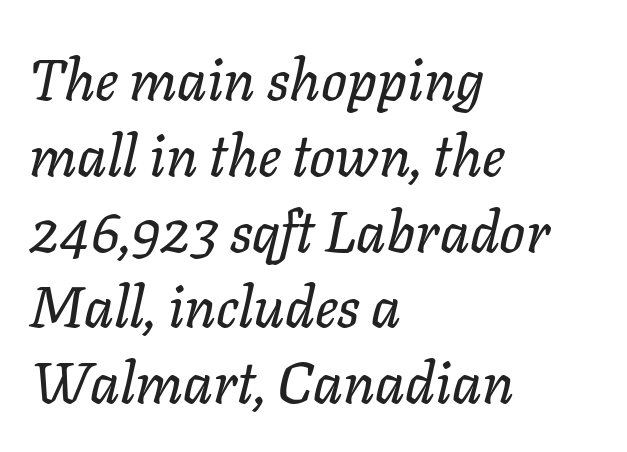
{"italic": "yes", "lean": "right", "slant_degrees": 11, "width": "normal", "stroke_contrast": "low", "x_height": "medium", "monospaced": "no", "underline": "no", "align": "left", "line_spacing": "normal", "line_spacing_ratio": 1.33, "letter_spacing": "normal", "letter_spacing_em": 0.0, "glyph_px": 57}
